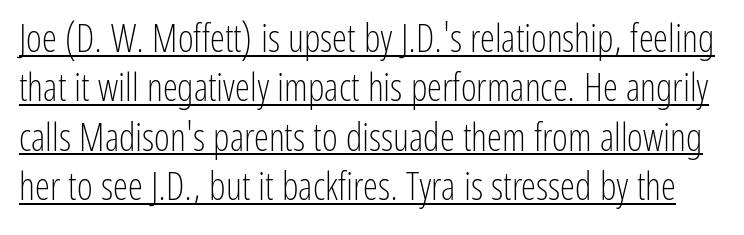
{"serif": "no", "italic": "no", "bold": "no", "weight": "light", "width": "condensed", "stroke_contrast": "low", "x_height": "medium", "monospaced": "no", "underline": "yes", "line_spacing": "normal", "line_spacing_ratio": 1.3, "letter_spacing": "normal", "letter_spacing_em": 0.0, "glyph_px": 38}
